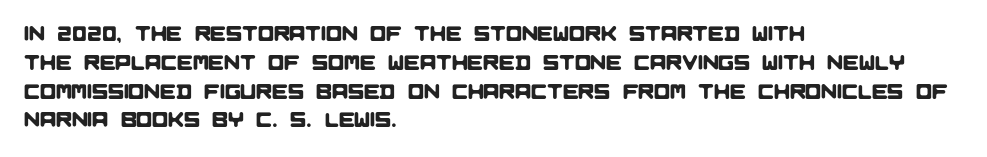
Q: Is the text underlined? A: No.
Q: How is the paragraph aligned? A: Left-aligned.
Q: Is the spacing between letters normal or unusually wide? A: Normal.
Q: Is the spacing between lines tight, normal or loose? A: Normal.
